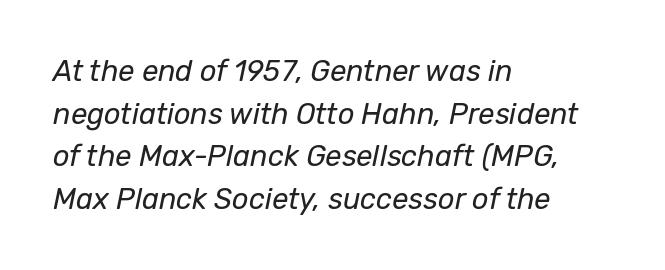
The image shows 29 px regular-weight type, italic (leaning right); set left-aligned, normal line spacing (1.47x), normal letter spacing, not underlined; low stroke contrast and a medium x-height.
